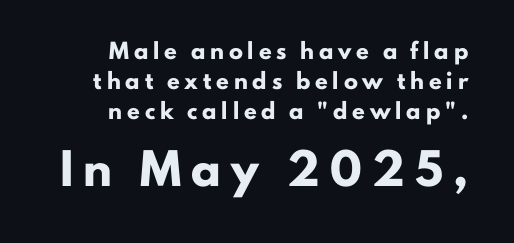
Q: Is the text bold? A: Yes.
Q: Is the text italic (slanted)? A: No, it is upright.
Q: Is the typeface a serif or a sans-serif typeface? A: Sans-serif.
Q: Is the text underlined? A: No.
Q: Is the spacing between letters normal or unusually wide? A: Unusually wide.
Q: Is the spacing between lines tight, normal or loose? A: Loose.
Q: Which block of text is set in a larger size, the first (top) or the second (bottom)? A: The second (bottom) one.
Q: Width (condensed, normal, or wide)? A: Normal.
Q: Stroke contrast? A: Low.
Q: x-height? A: Small.
Q: Monospaced? A: No.
